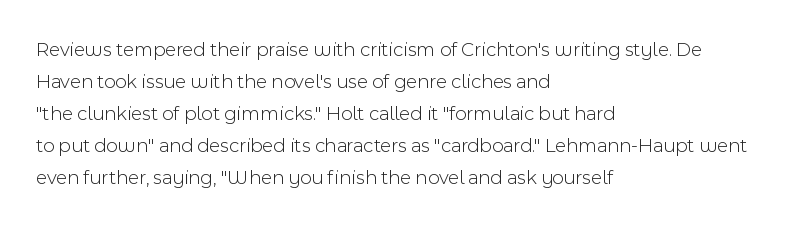
Caption: standard tracking, unaltered. The line-height multiplier appears to be the usual default. Type without underlining. This sample uses an upright cut, with every glyph sitting square on the baseline. This rendering uses left alignment, leaving the right contour irregular. The characters are drawn with everyday or finer stroke widths.
